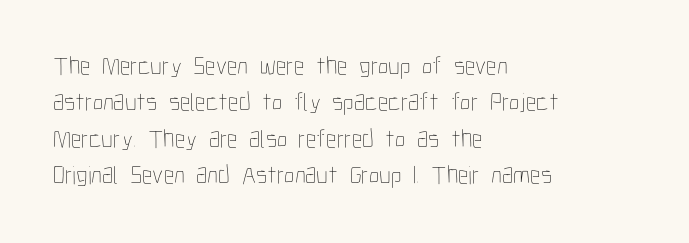
The image shows 26 px text type, upright; set left-aligned, normal line spacing (1.4x), normal letter spacing, not underlined.
